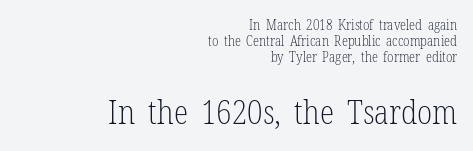
Descenders are the only things crossing below the line. Posture: vertical. These lines keep a tight, regular rhythm from letter to letter. Interline gaps are noticeably narrow in this sample. Weight: not bold — regular or lighter.
